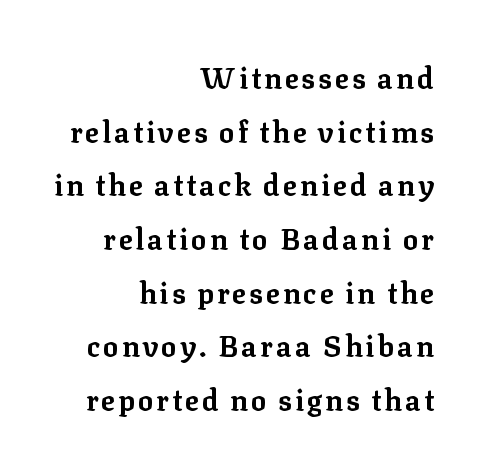
The image shows 29 px bold serif type, upright; set right-aligned, line spacing 1.85x, not underlined; low stroke contrast and a medium x-height.
